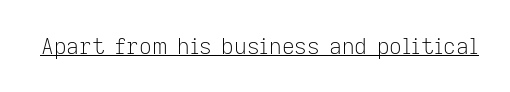
The image shows 22 px text type, upright; set normal letter spacing, underlined.
